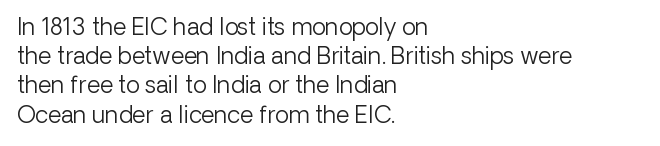
The image shows 23 px text type, upright; set left-aligned, normal line spacing (1.27x), normal letter spacing, not underlined.
